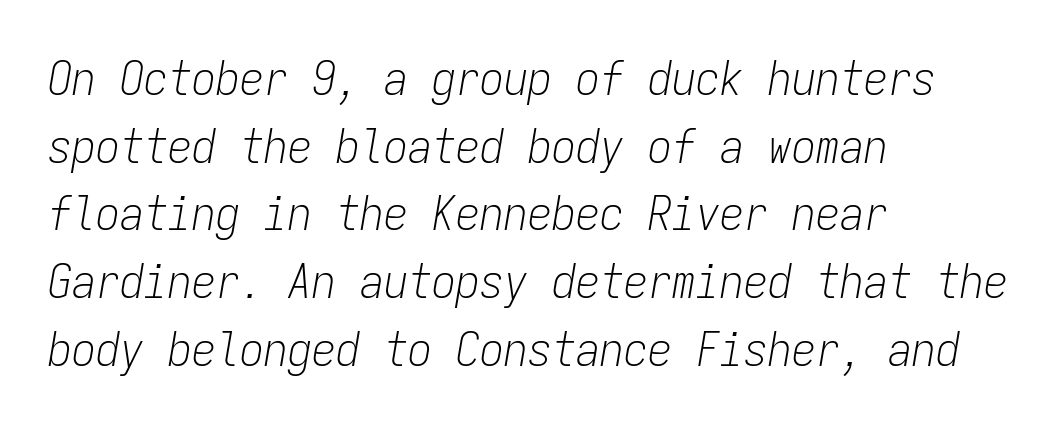
Q: Is the text bold? A: No.
Q: Is the text italic (slanted)? A: Yes, it leans right by about 9 degrees.
Q: Is the text underlined? A: No.
Q: How is the paragraph aligned? A: Left-aligned.
Q: Is the spacing between letters normal or unusually wide? A: Normal.
Q: Is the spacing between lines tight, normal or loose? A: Normal.
Q: Width (condensed, normal, or wide)? A: Condensed.
Q: Stroke contrast? A: Low.
Q: x-height? A: Medium.
Q: Monospaced? A: Yes.
